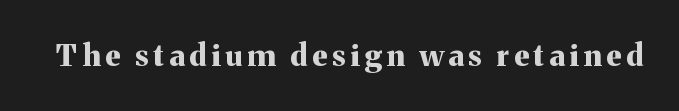
The image shows 30 px bold serif type, upright; set not underlined; medium stroke contrast and a medium x-height.
